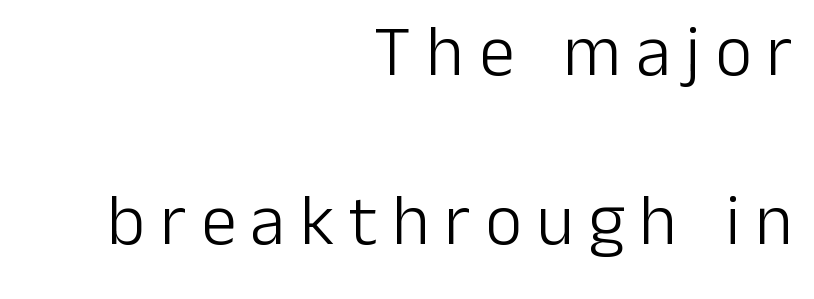
Tall strokes in this sample are plumb rather than angled. The foot of each line stays bare and open. Are there feet on the stems? There aren't — it's a sans. The passage shown stacks its lines with a broad gap. Where is the straight margin? On the right.
